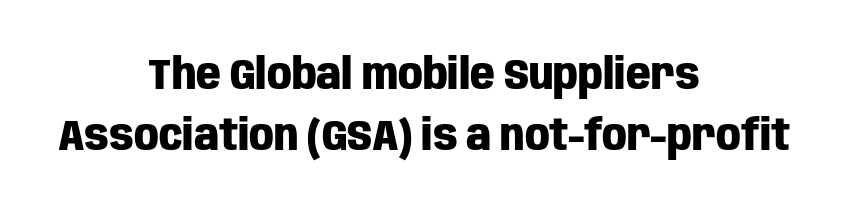
The image shows 43 px heavy, condensed sans-serif type, upright; set centered, normal line spacing (1.43x), normal letter spacing, not underlined; low stroke contrast and a large x-height.
